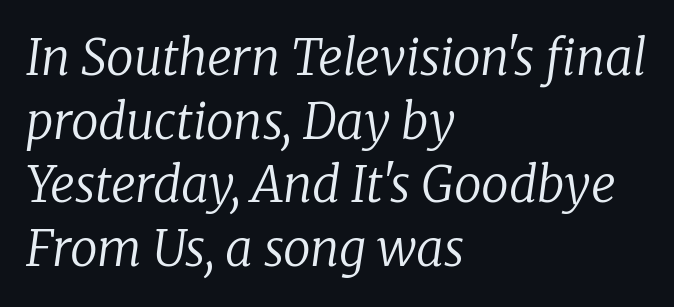
The image shows 49 px regular-weight serif type, italic (leaning right); set left-aligned, normal line spacing (1.3x), normal letter spacing, not underlined; low stroke contrast and a medium x-height.
